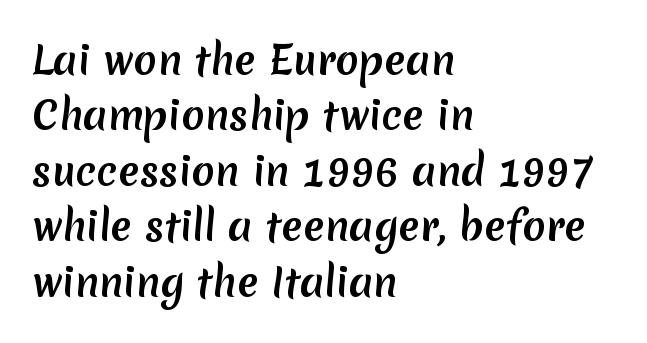
Q: Is the typeface a serif or a sans-serif typeface? A: Sans-serif.
Q: Is the text underlined? A: No.
Q: How is the paragraph aligned? A: Left-aligned.
Q: Is the spacing between letters normal or unusually wide? A: Normal.
Q: Is the spacing between lines tight, normal or loose? A: Normal.
Q: Width (condensed, normal, or wide)? A: Normal.
Q: Stroke contrast? A: Medium.
Q: x-height? A: Medium.
Q: Monospaced? A: No.
